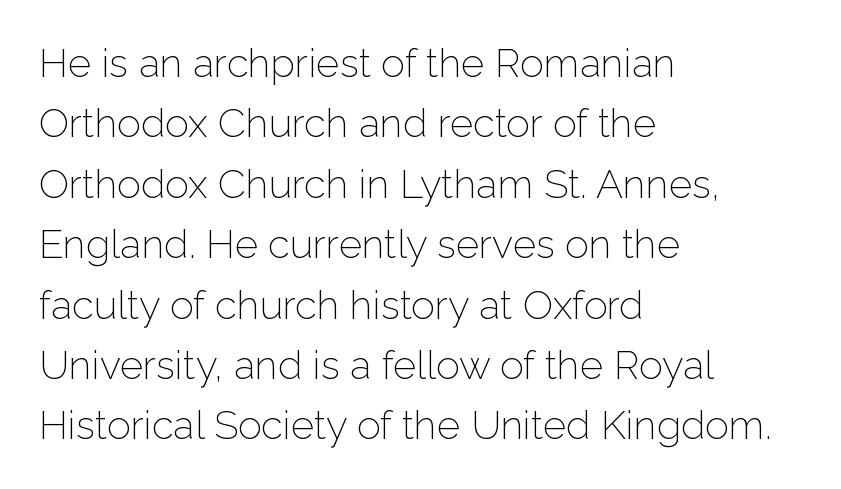
The image shows 40 px light sans-serif type, upright; set left-aligned, normal line spacing (1.51x), normal letter spacing, not underlined; low stroke contrast and a medium x-height.
